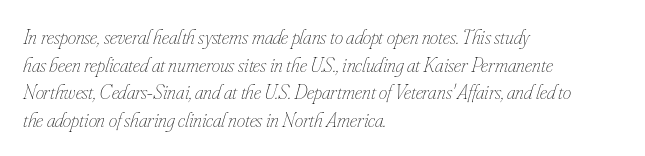
{"italic": "yes", "lean": "right", "slant_degrees": 16, "bold": "no", "underline": "no", "align": "left", "line_spacing": "normal", "line_spacing_ratio": 1.31, "letter_spacing": "normal", "letter_spacing_em": 0.0, "glyph_px": 21}
